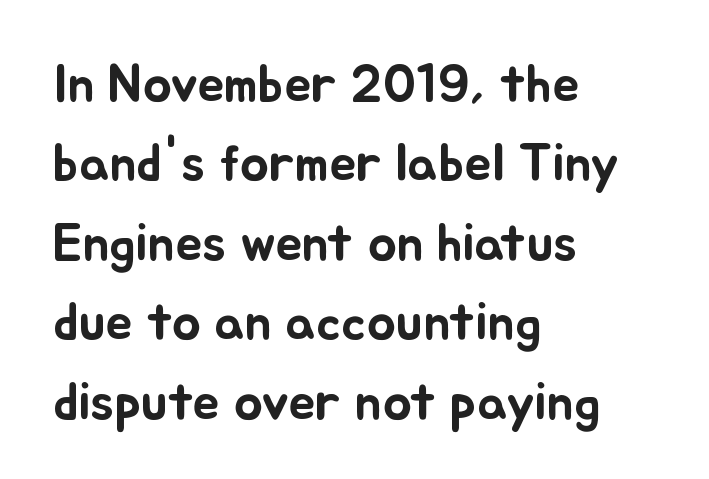
Q: Is the text italic (slanted)? A: No, it is upright.
Q: Is the text underlined? A: No.
Q: How is the paragraph aligned? A: Left-aligned.
Q: Is the spacing between letters normal or unusually wide? A: Normal.
Q: Is the spacing between lines tight, normal or loose? A: Normal.
Q: Width (condensed, normal, or wide)? A: Normal.
Q: Stroke contrast? A: Low.
Q: x-height? A: Small.
Q: Monospaced? A: No.
